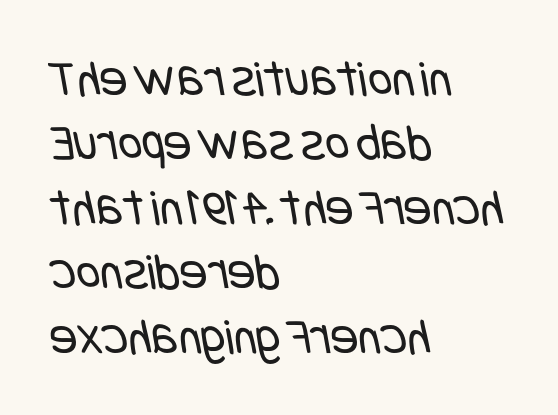
{"serif": "no", "bold": "no", "weight": "regular", "width": "condensed", "stroke_contrast": "low", "x_height": "large", "underline": "no", "align": "left", "line_spacing_ratio": 1.24, "letter_spacing": "normal", "letter_spacing_em": 0.0, "glyph_px": 52}
